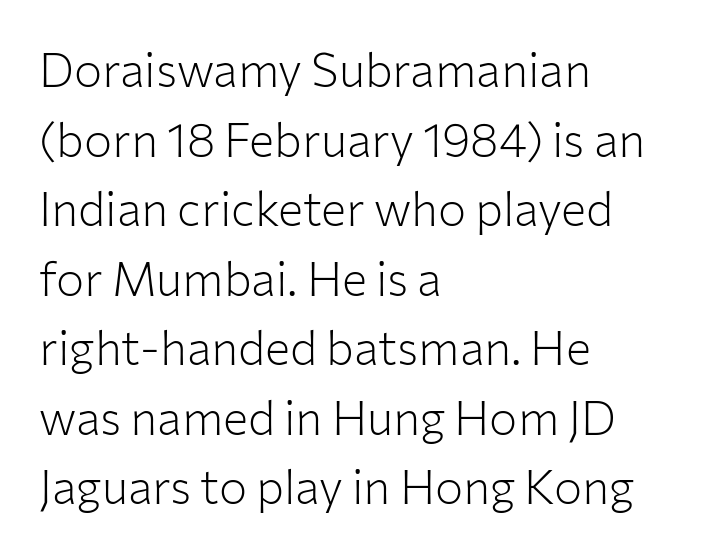
{"serif": "no", "italic": "no", "bold": "no", "weight": "light", "width": "normal", "stroke_contrast": "low", "x_height": "medium", "monospaced": "no", "underline": "no", "align": "left", "line_spacing": "normal", "line_spacing_ratio": 1.48, "letter_spacing": "normal", "letter_spacing_em": 0.0, "glyph_px": 47}
